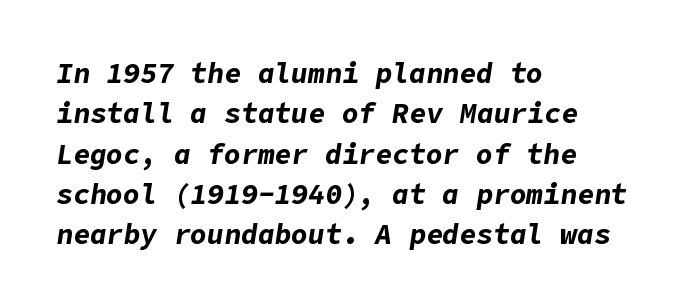
The image shows 28 px bold type, italic (leaning right); set left-aligned, normal line spacing (1.44x), normal letter spacing, not underlined; low stroke contrast and a medium x-height.
